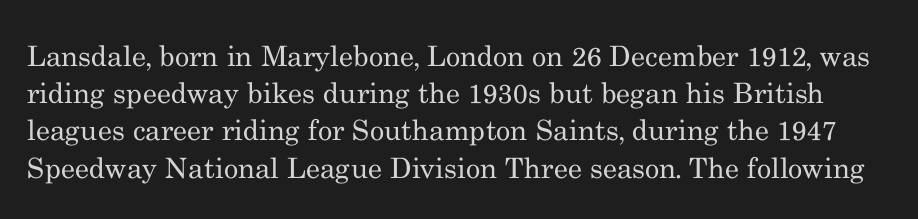
{"serif": "yes", "italic": "no", "bold": "no", "weight": "regular", "width": "normal", "stroke_contrast": "medium", "x_height": "small", "monospaced": "no", "underline": "no", "line_spacing": "normal", "line_spacing_ratio": 1.33, "letter_spacing": "normal", "letter_spacing_em": 0.0, "glyph_px": 28}
